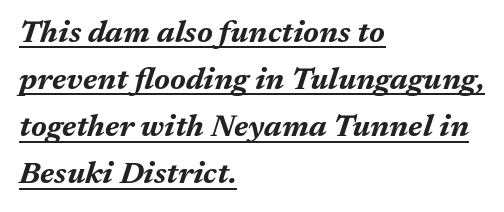
The string is rendered with underlining switched on. Characters are canted at an angle relative to the baseline's perpendicular. The passage shown is typed in a proportional face where columns would drift. The rendering anchors every line to the left-hand side. Baseline-to-baseline distance is the conventional proportion of letter height.
